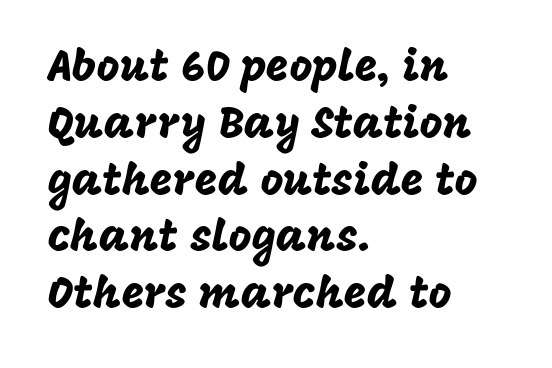
Letterform terminals end flat and unadorned throughout the passage. If you drew a ruler down the left edge, every line would touch it. Nobody drew a line under any word here. Honestly, the letter spacing is just normal — you wouldn't notice it.
